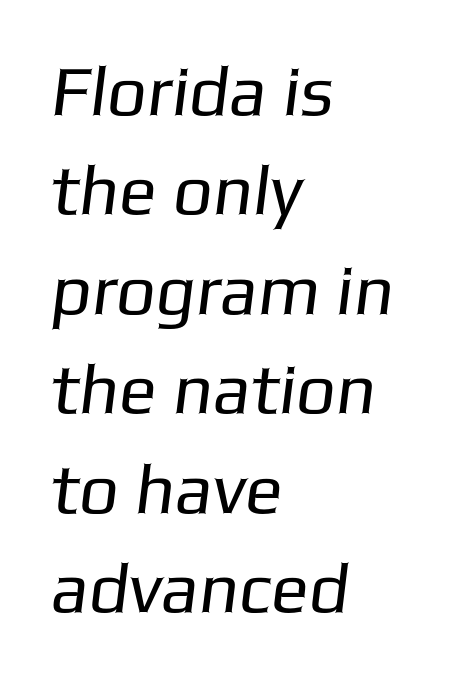
Varying glyph widths throughout — classic text-font behaviour. The baseline area is clear. You can tell from the bare stems that sans-serif type was used. Reading down the block, your eye returns to a fixed left position each line.
